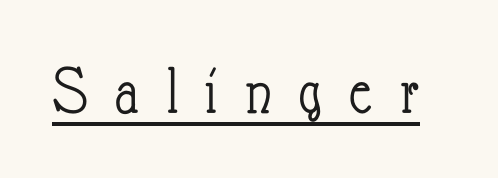
Q: Is the text bold? A: No.
Q: Is the text italic (slanted)? A: No, it is upright.
Q: Is the text underlined? A: Yes.
Q: Is the spacing between letters normal or unusually wide? A: Unusually wide.
Q: Width (condensed, normal, or wide)? A: Condensed.
Q: Stroke contrast? A: Low.
Q: x-height? A: Small.
Q: Monospaced? A: No.
